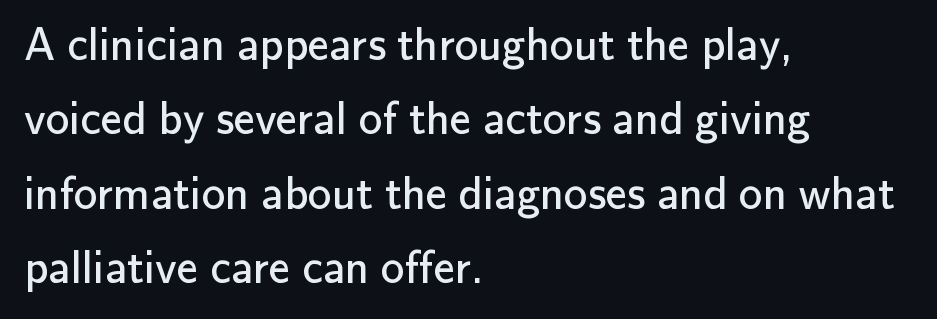
{"serif": "no", "italic": "no", "bold": "no", "weight": "regular", "width": "normal", "stroke_contrast": "low", "x_height": "small", "monospaced": "no", "underline": "no", "align": "left", "line_spacing": "normal", "line_spacing_ratio": 1.58, "letter_spacing": "normal", "letter_spacing_em": 0.0, "glyph_px": 47}
